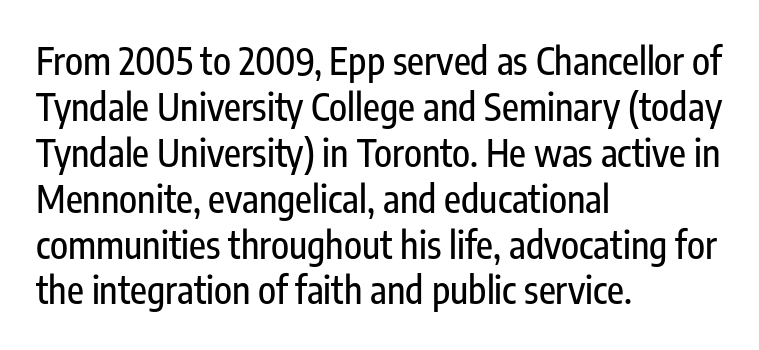
Q: Is the text italic (slanted)? A: No, it is upright.
Q: Is the typeface a serif or a sans-serif typeface? A: Sans-serif.
Q: Is the text underlined? A: No.
Q: How is the paragraph aligned? A: Left-aligned.
Q: Is the spacing between letters normal or unusually wide? A: Normal.
Q: Width (condensed, normal, or wide)? A: Condensed.
Q: Stroke contrast? A: Low.
Q: x-height? A: Medium.
Q: Monospaced? A: No.
